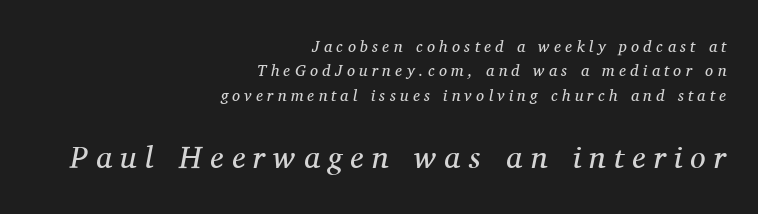
Each line ends at the same right margin while the left side varies. Characters are canted at an angle relative to the baseline's perpendicular. Display-style spreading of the glyphs; the letterfit is very open. The composition opens small and finishes big. Do the characters align in a grid? No, the font is proportional.
